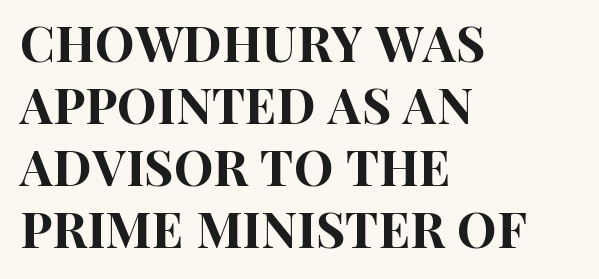
The image shows 50 px condensed sans-serif type, upright; set left-aligned, line spacing 1.24x, normal letter spacing, not underlined; high stroke contrast and a large x-height.
